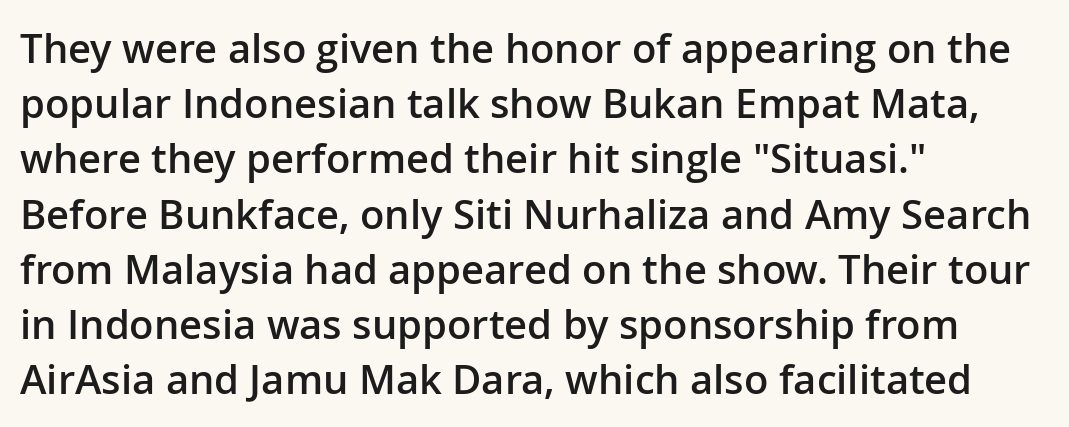
Q: Is the text bold? A: Semi-bold.
Q: Is the text italic (slanted)? A: No, it is upright.
Q: Is the typeface a serif or a sans-serif typeface? A: Sans-serif.
Q: Is the text underlined? A: No.
Q: How is the paragraph aligned? A: Left-aligned.
Q: Is the spacing between letters normal or unusually wide? A: Normal.
Q: Is the spacing between lines tight, normal or loose? A: Normal.
Q: Width (condensed, normal, or wide)? A: Normal.
Q: Stroke contrast? A: Low.
Q: x-height? A: Medium.
Q: Monospaced? A: No.
